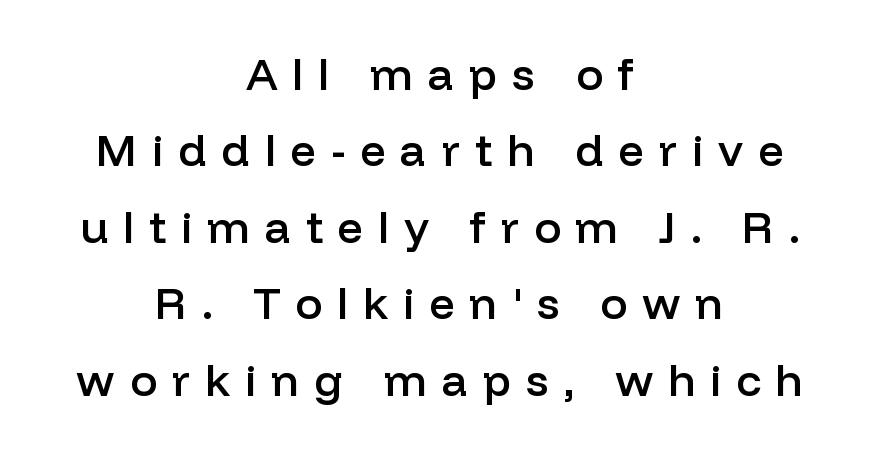
Q: Is the text bold? A: Semi-bold.
Q: Is the text italic (slanted)? A: No, it is upright.
Q: Is the typeface a serif or a sans-serif typeface? A: Sans-serif.
Q: Is the text underlined? A: No.
Q: How is the paragraph aligned? A: Centered.
Q: Is the spacing between letters normal or unusually wide? A: Unusually wide.
Q: Is the spacing between lines tight, normal or loose? A: Normal.
Q: Width (condensed, normal, or wide)? A: Normal.
Q: Stroke contrast? A: Low.
Q: x-height? A: Medium.
Q: Monospaced? A: No.
